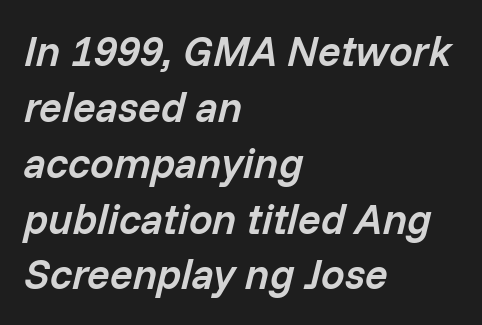
{"italic": "yes", "lean": "right", "slant_degrees": 14, "bold": "semi", "weight": "semibold", "width": "normal", "stroke_contrast": "low", "x_height": "medium", "monospaced": "no", "underline": "no", "align": "left", "line_spacing": "normal", "line_spacing_ratio": 1.33, "letter_spacing": "normal", "letter_spacing_em": 0.0, "glyph_px": 42}
